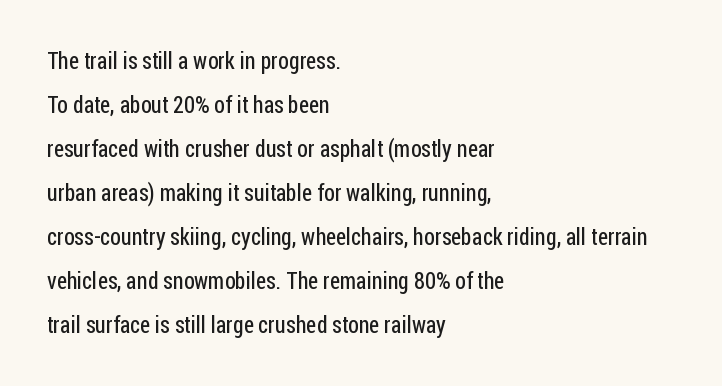
Q: Is the text bold? A: No.
Q: Is the text italic (slanted)? A: No, it is upright.
Q: Is the text underlined? A: No.
Q: How is the paragraph aligned? A: Left-aligned.
Q: Is the spacing between letters normal or unusually wide? A: Normal.
Q: Is the spacing between lines tight, normal or loose? A: Loose.
